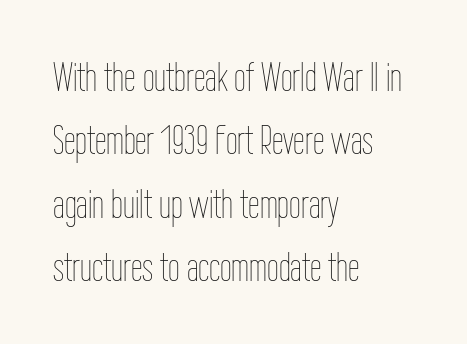
Q: Is the text bold? A: No.
Q: Is the text italic (slanted)? A: No, it is upright.
Q: Is the text underlined? A: No.
Q: How is the paragraph aligned? A: Left-aligned.
Q: Is the spacing between letters normal or unusually wide? A: Normal.
Q: Is the spacing between lines tight, normal or loose? A: Normal.
Q: Width (condensed, normal, or wide)? A: Condensed.
Q: Stroke contrast? A: Low.
Q: x-height? A: Medium.
Q: Monospaced? A: No.
